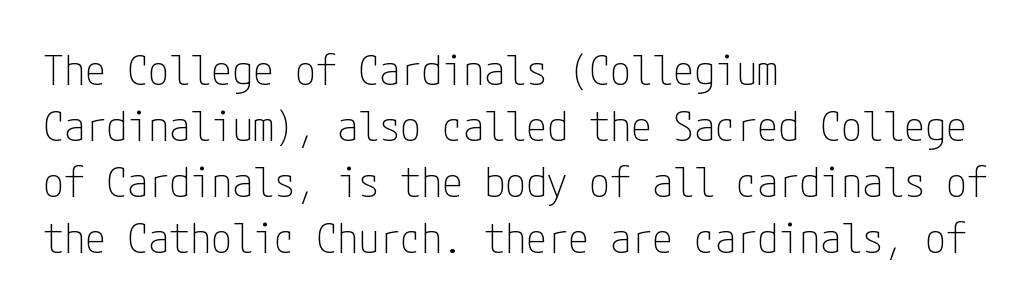
The image shows 42 px thin, condensed sans-serif type, upright; set left-aligned, normal line spacing (1.33x), normal letter spacing, not underlined; low stroke contrast and a medium x-height.
